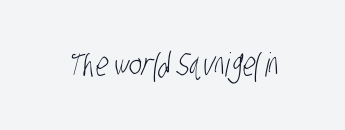
{"serif": "no", "bold": "no", "weight": "light", "width": "condensed", "stroke_contrast": "low", "x_height": "large", "monospaced": "no", "underline": "no", "letter_spacing": "normal", "letter_spacing_em": 0.0, "glyph_px": 33}
